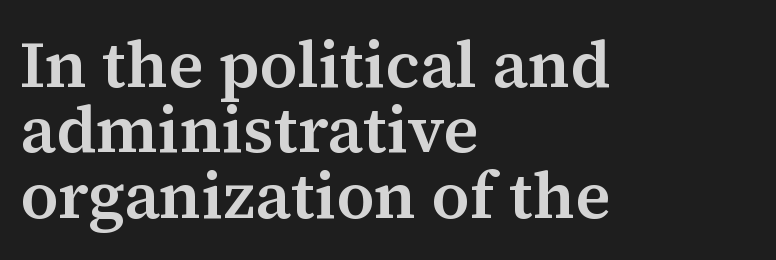
Q: Is the text bold? A: Semi-bold.
Q: Is the text italic (slanted)? A: No, it is upright.
Q: Is the typeface a serif or a sans-serif typeface? A: Serif.
Q: Is the text underlined? A: No.
Q: How is the paragraph aligned? A: Left-aligned.
Q: Is the spacing between letters normal or unusually wide? A: Normal.
Q: Is the spacing between lines tight, normal or loose? A: Tight.
Q: Width (condensed, normal, or wide)? A: Normal.
Q: Stroke contrast? A: Medium.
Q: x-height? A: Medium.
Q: Monospaced? A: No.
